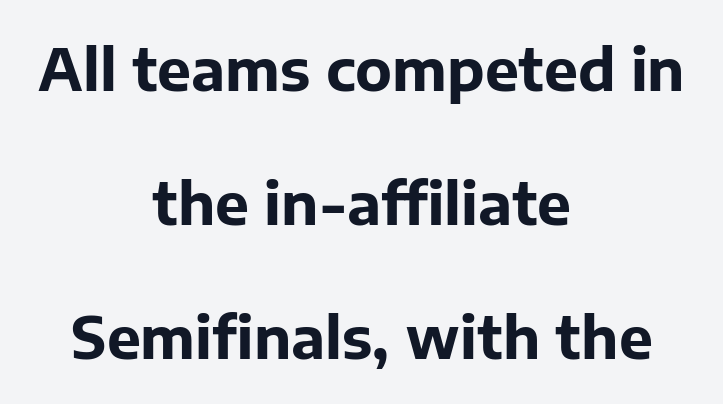
When letters stand straight like this, we call the style roman or upright. Honestly, the rows look like they've been pulled way apart. Neither beginnings nor endings align; midpoints do. Between one letter and the next there's only the usual sliver of space.
